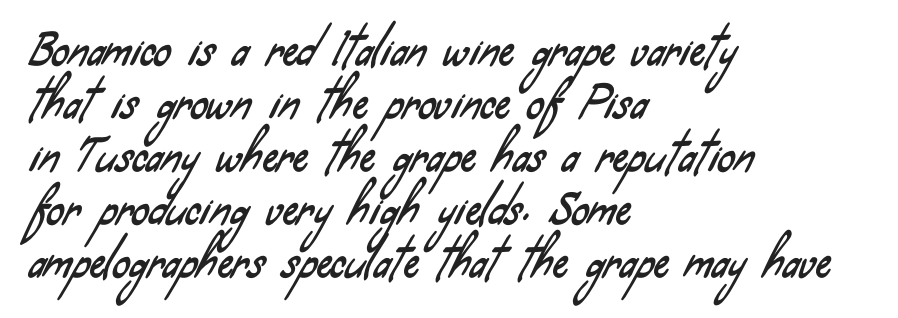
{"serif": "no", "width": "condensed", "stroke_contrast": "low", "x_height": "small", "monospaced": "no", "underline": "no", "align": "left", "line_spacing_ratio": 1.23, "letter_spacing": "normal", "letter_spacing_em": 0.0, "glyph_px": 43}
